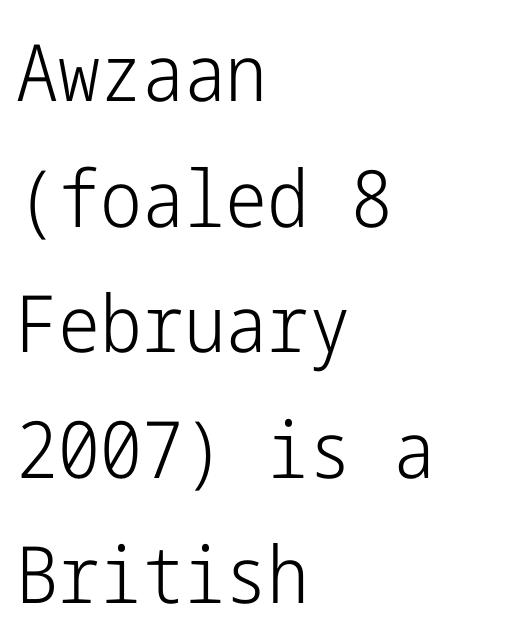
Unbolded letterforms with no extra heft. Vertically, the passage feels balanced, rows spaced as you'd expect. Where is the straight margin? On the left. Standard letterfit; no display-style spreading of the glyphs.
